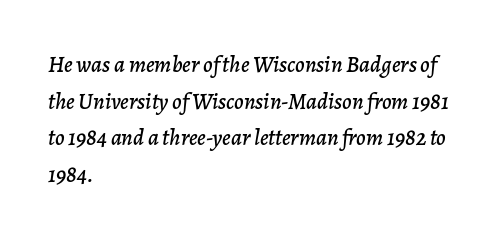
The lettering tilts uniformly, giving the passage an italic look. Leading matches the norm, producing a regular column. Line starts are locked; line ends wander. Nothing unusual about the tracking: characters are spaced as the font intends. The zone under the glyphs is completely vacant.
